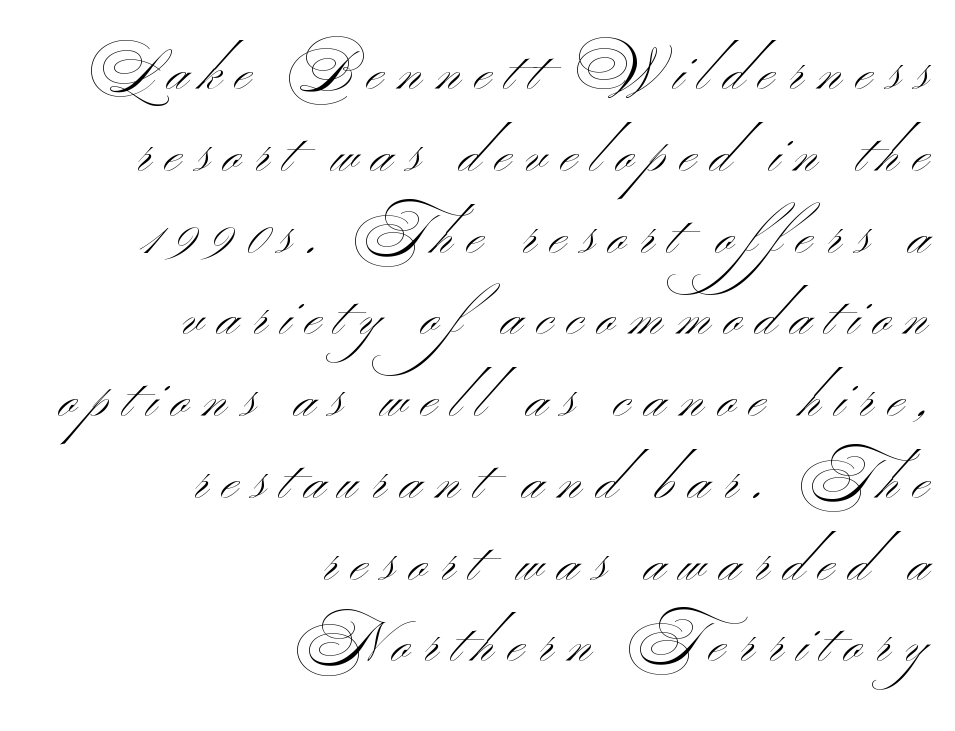
Q: Is the text bold? A: No.
Q: Is the typeface a serif or a sans-serif typeface? A: Sans-serif.
Q: Is the text underlined? A: No.
Q: How is the paragraph aligned? A: Right-aligned.
Q: Is the spacing between letters normal or unusually wide? A: Unusually wide.
Q: Is the spacing between lines tight, normal or loose? A: Normal.
Q: Width (condensed, normal, or wide)? A: Wide.
Q: Stroke contrast? A: Medium.
Q: x-height? A: Small.
Q: Monospaced? A: No.
